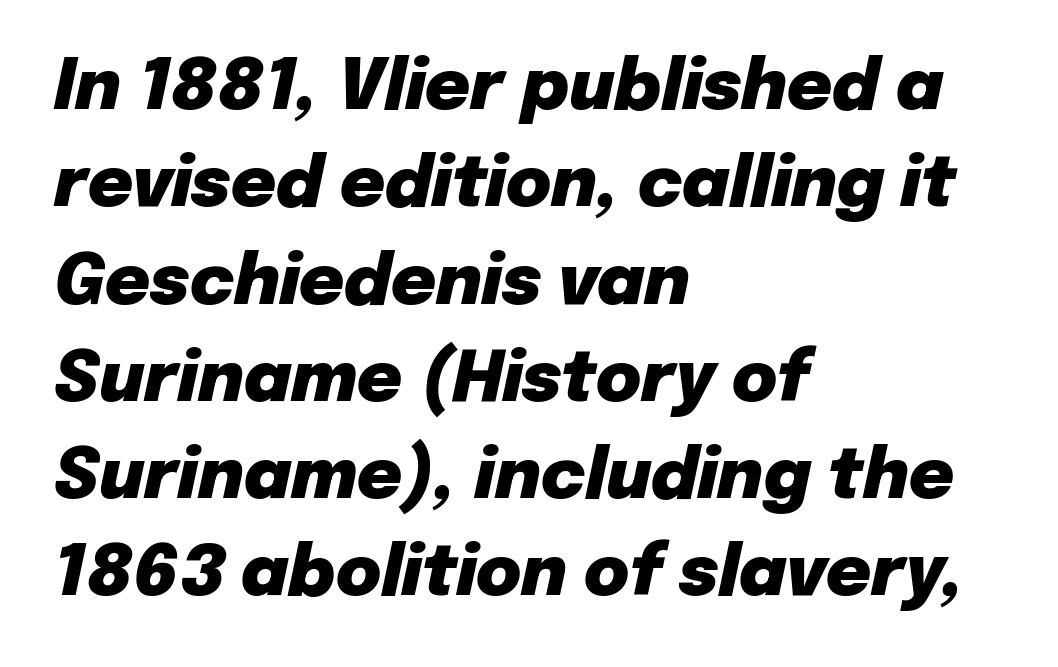
{"italic": "yes", "lean": "right", "slant_degrees": 12, "bold": "yes", "weight": "heavy", "width": "normal", "stroke_contrast": "low", "x_height": "medium", "monospaced": "no", "underline": "no", "align": "left", "line_spacing": "normal", "line_spacing_ratio": 1.41, "letter_spacing": "normal", "letter_spacing_em": 0.0, "glyph_px": 69}
